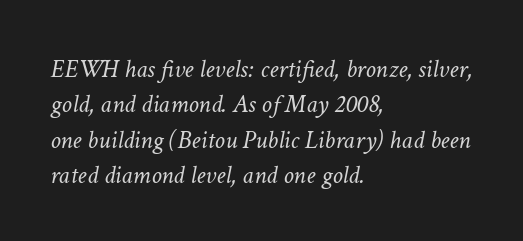
Each new line begins a customary step beneath the previous one. The gaps between neighbouring characters are ordinary and unremarkable. The space directly below the letters is spotless. Weight: not bold — regular or lighter. Alignment: flush left.
